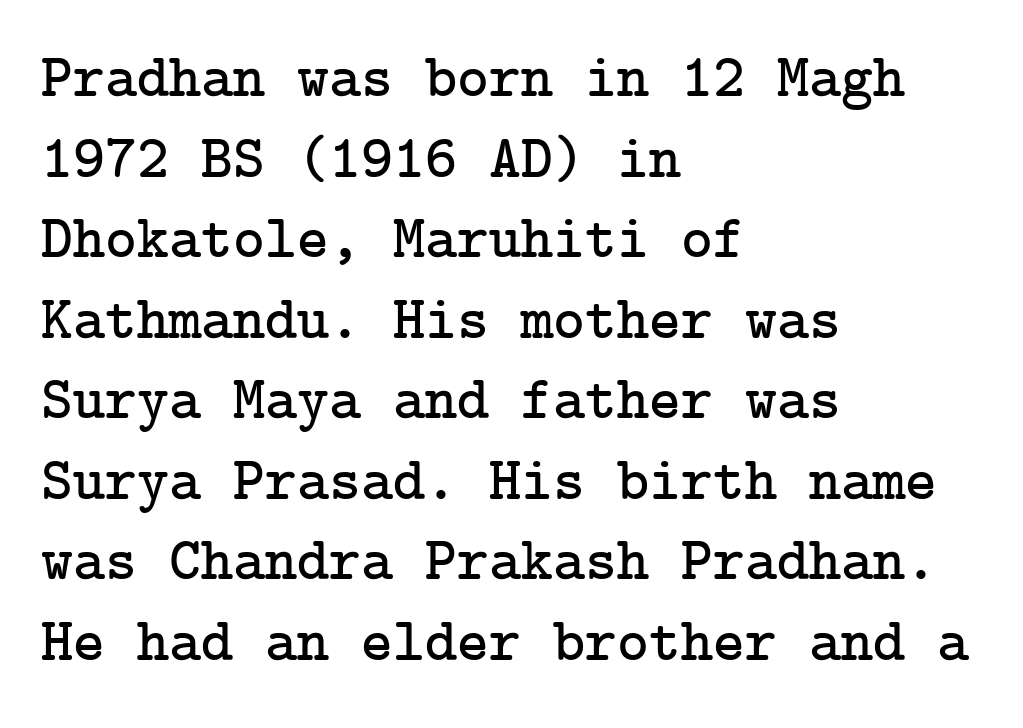
{"serif": "yes", "italic": "no", "width": "normal", "stroke_contrast": "low", "x_height": "medium", "underline": "no", "align": "left", "line_spacing": "normal", "line_spacing_ratio": 1.32, "letter_spacing": "normal", "letter_spacing_em": 0.0, "glyph_px": 61}
